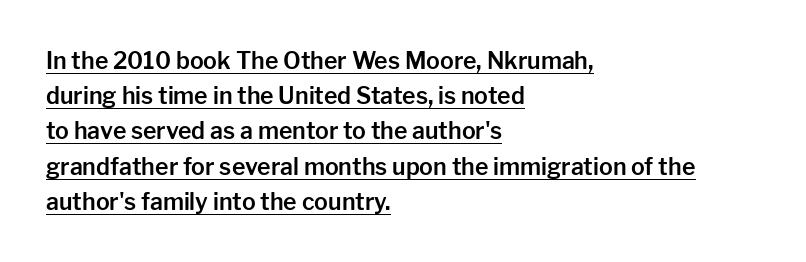
Q: Is the text italic (slanted)? A: No, it is upright.
Q: Is the text underlined? A: Yes.
Q: How is the paragraph aligned? A: Left-aligned.
Q: Is the spacing between letters normal or unusually wide? A: Normal.
Q: Is the spacing between lines tight, normal or loose? A: Normal.
